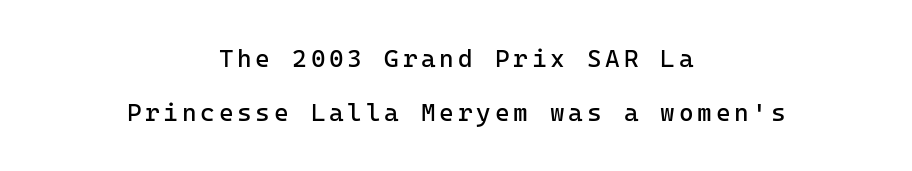
{"italic": "no", "bold": "no", "underline": "no", "align": "center", "line_spacing": "loose", "line_spacing_ratio": 2.17, "glyph_px": 25}
